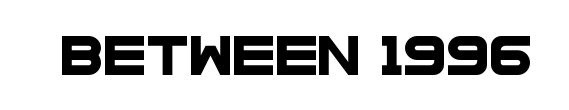
The image shows 39 px wide sans-serif type; set normal letter spacing, not underlined; low stroke contrast and a large x-height.
